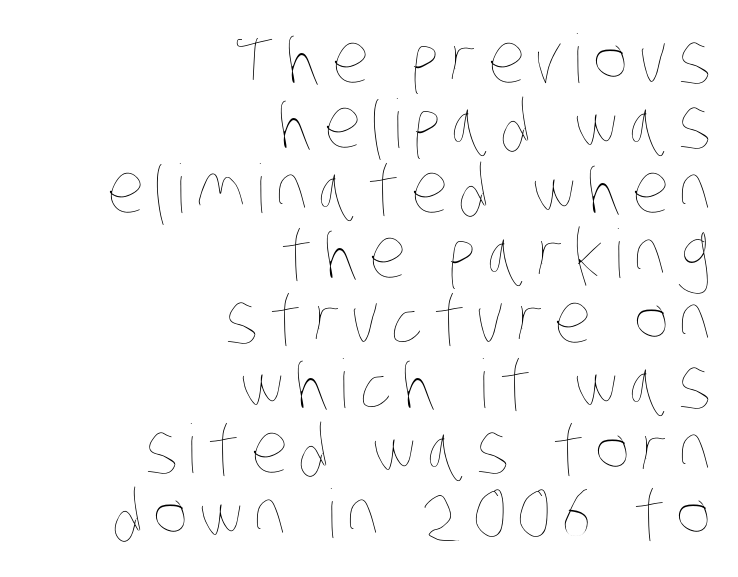
Q: Is the text bold? A: No.
Q: Is the text underlined? A: No.
Q: How is the paragraph aligned? A: Right-aligned.
Q: Is the spacing between lines tight, normal or loose? A: Tight.
Q: Width (condensed, normal, or wide)? A: Condensed.
Q: Stroke contrast? A: Low.
Q: x-height? A: Large.
Q: Monospaced? A: No.
